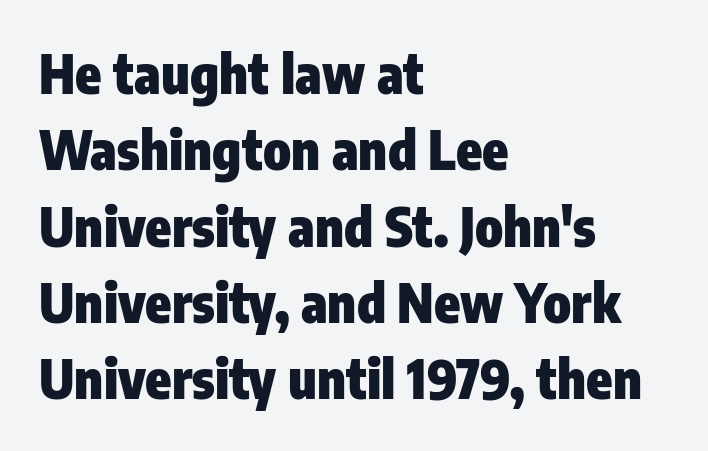
These lines carry a lot of weight — the face is fully bold. Nothing unusual about the tracking: characters are spaced as the font intends. No word sits above an underline. The face used here is a sans, in the tradition of grotesques and geometrics. Each letter keeps its own natural width here, so spacing adapts to shape.
